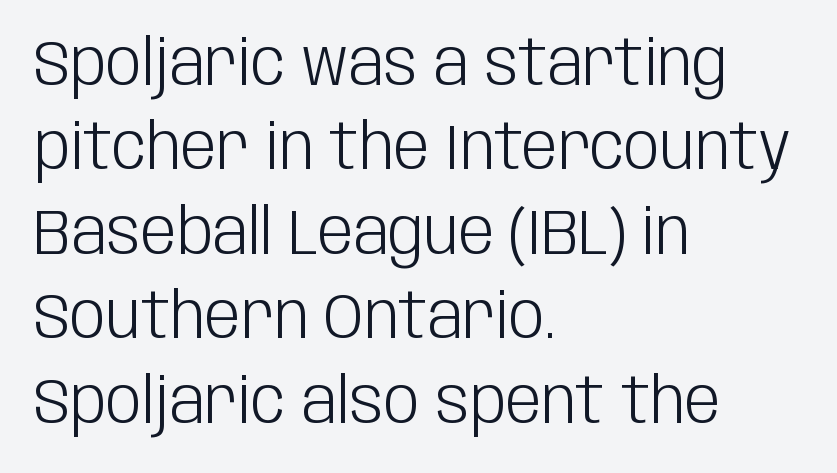
Descenders are the only things crossing below the line. The gaps between neighbouring characters are ordinary and unremarkable. Nothing heavy about these letters — not bold at all. In CSS terms this would be text-align: left. The vertical gap from one line to the next is medium.
